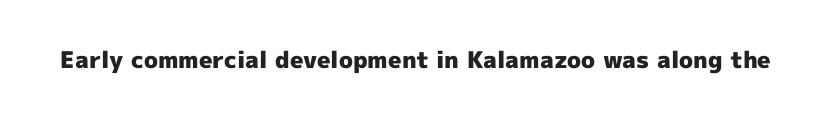
Q: Is the text bold? A: Yes.
Q: Is the text italic (slanted)? A: No, it is upright.
Q: Is the text underlined? A: No.
Q: Is the spacing between letters normal or unusually wide? A: Normal.
